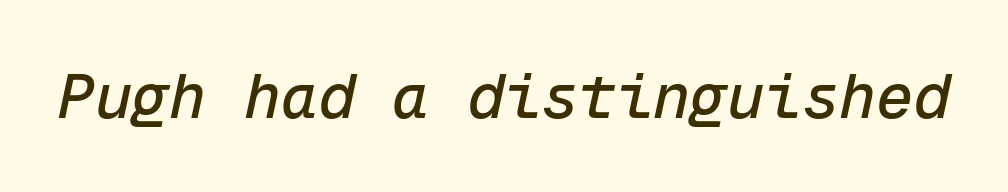
The image shows 62 px text type, italic (leaning right), monospaced; set normal letter spacing, not underlined; low stroke contrast and a medium x-height.
